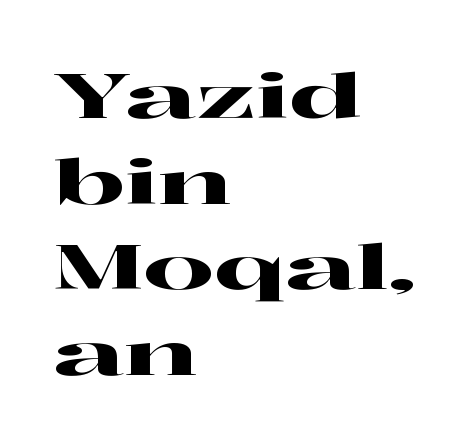
Q: Is the text italic (slanted)? A: No, it is upright.
Q: Is the typeface a serif or a sans-serif typeface? A: Serif.
Q: Is the text underlined? A: No.
Q: How is the paragraph aligned? A: Left-aligned.
Q: Is the spacing between letters normal or unusually wide? A: Normal.
Q: Is the spacing between lines tight, normal or loose? A: Normal.
Q: Width (condensed, normal, or wide)? A: Wide.
Q: Stroke contrast? A: High.
Q: x-height? A: Medium.
Q: Monospaced? A: No.
